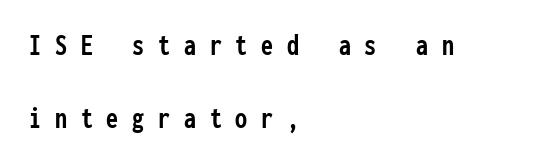
Here the glyphs are tracked loosely, breaking word shapes into spaced letters. Font category for this specimen: sans-serif. The typography opts for an upright posture over an oblique one. Every row of glyphs begins at an identical x-position on the left.
